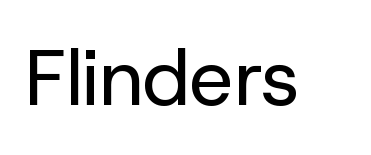
Characters follow at the spacing the type designer built in. The letters look calm and open, with moderate or lighter stems. Look at the bottom of the vertical strokes: they stop flat, with no serifs. Ordinary non-slanted type is in use. A typesetter would call this proportional, since set widths differ per character. Honestly, there is no underline to notice here at all.
